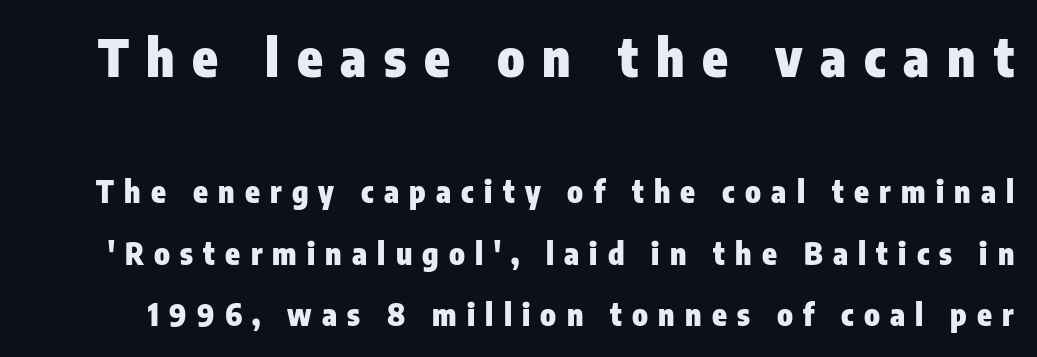
The image shows 52 px heavy, condensed sans-serif type, upright; set loose line spacing (2.06x), unusually wide letter spacing (+0.34 em), not underlined; the first (top) block is 1.73x larger; low stroke contrast and a medium x-height.
